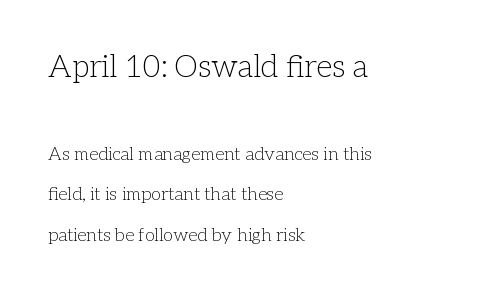
The image shows 31 px light serif type, upright; set left-aligned, loose line spacing (2.25x), normal letter spacing, not underlined; the first (top) block is 1.72x larger; low stroke contrast and a medium x-height.
